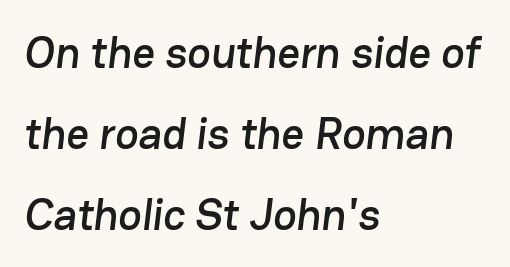
Visually the block forms a straight wall on the left and a jagged coastline on the right. Is the letter spacing exaggerated? No — it looks like the ordinary default. The passage shown is typeset with a sans-serif family. Proportional: the letters do not fall into vertical columns.
